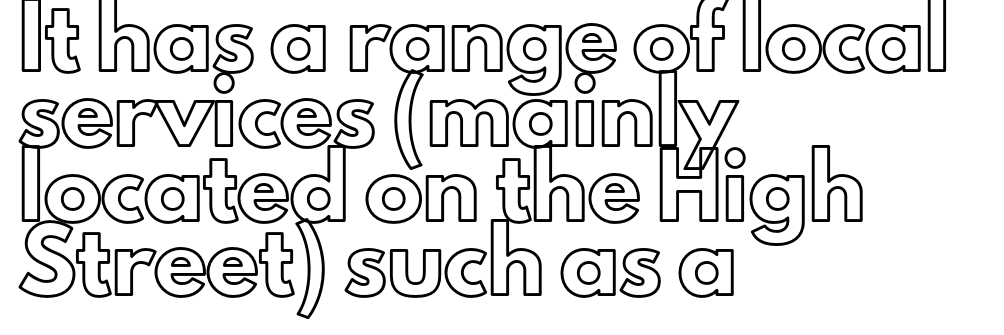
The image shows 58 px text type, upright; set left-aligned, normal line spacing (1.29x), normal letter spacing, not underlined; a small x-height.
